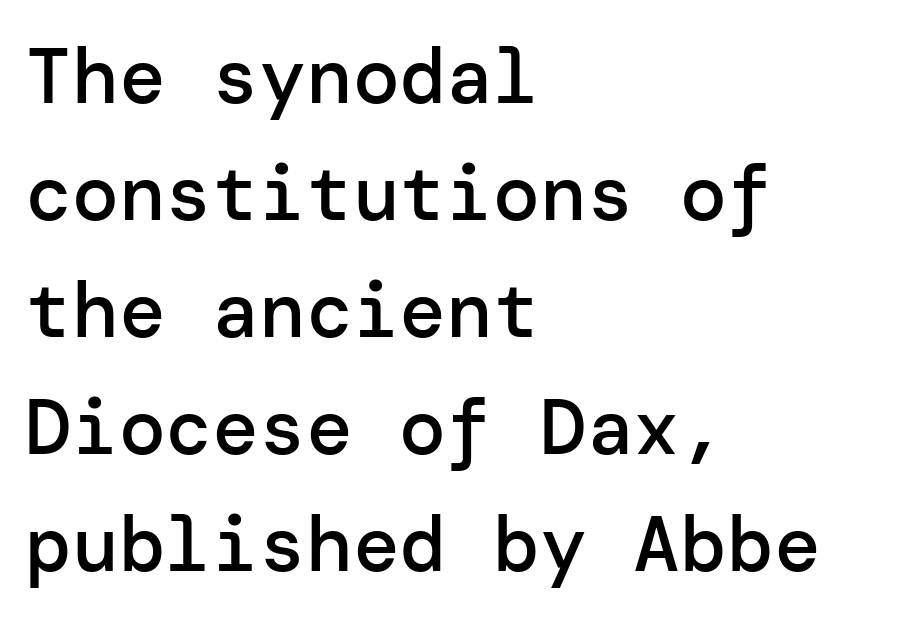
Q: Is the text bold? A: Semi-bold.
Q: Is the text italic (slanted)? A: No, it is upright.
Q: Is the typeface a serif or a sans-serif typeface? A: Sans-serif.
Q: Is the text underlined? A: No.
Q: How is the paragraph aligned? A: Left-aligned.
Q: Is the spacing between letters normal or unusually wide? A: Normal.
Q: Is the spacing between lines tight, normal or loose? A: Normal.
Q: Width (condensed, normal, or wide)? A: Normal.
Q: Stroke contrast? A: Low.
Q: x-height? A: Medium.
